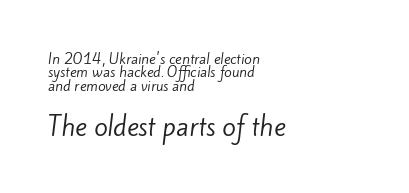
The image shows 25 px text type; set left-aligned, tight line spacing (0.95x), normal letter spacing, not underlined; the second (bottom) block is 1.79x larger.
